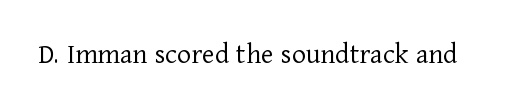
Q: Is the text bold? A: No.
Q: Is the text italic (slanted)? A: No, it is upright.
Q: Is the typeface a serif or a sans-serif typeface? A: Serif.
Q: Is the text underlined? A: No.
Q: Is the spacing between letters normal or unusually wide? A: Normal.
Q: Width (condensed, normal, or wide)? A: Normal.
Q: Stroke contrast? A: Low.
Q: x-height? A: Medium.
Q: Monospaced? A: No.
